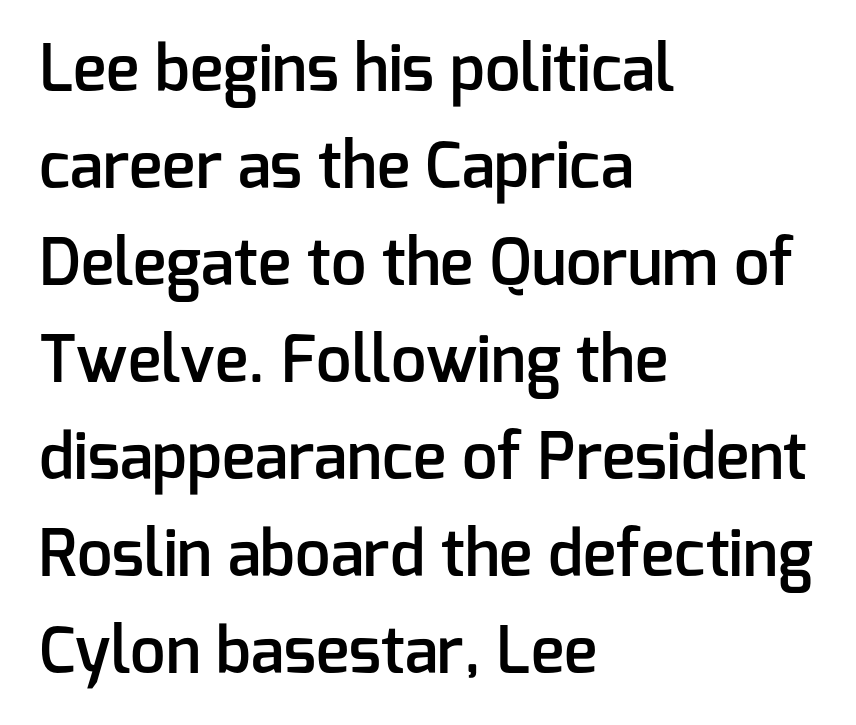
The image shows 63 px semibold sans-serif type, upright; set left-aligned, normal line spacing (1.54x), normal letter spacing, not underlined; low stroke contrast and a medium x-height.
